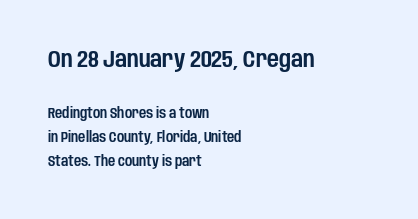
The image shows 23 px text type, upright; set left-aligned, line spacing 1.72x, normal letter spacing, not underlined; the first (top) block is 1.64x larger.
